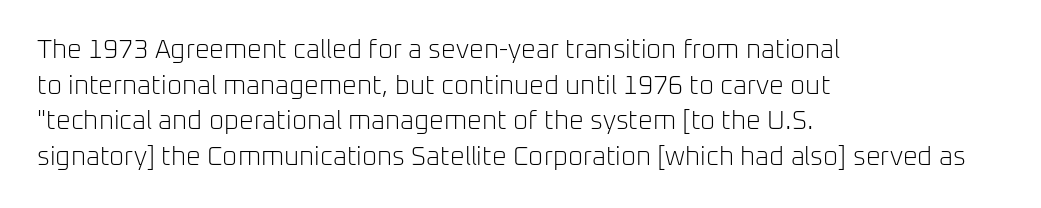
The image shows 26 px text type, upright; set left-aligned, normal line spacing (1.37x), normal letter spacing, not underlined.
